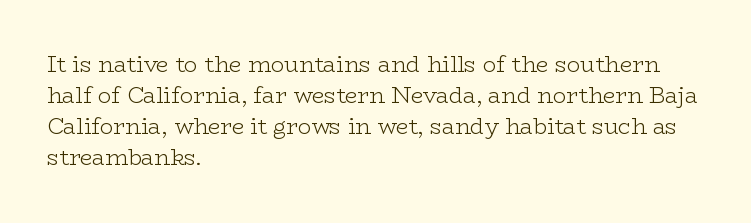
{"italic": "no", "bold": "no", "underline": "no", "align": "left", "line_spacing": "normal", "line_spacing_ratio": 1.41, "letter_spacing": "normal", "letter_spacing_em": 0.0, "glyph_px": 22}
